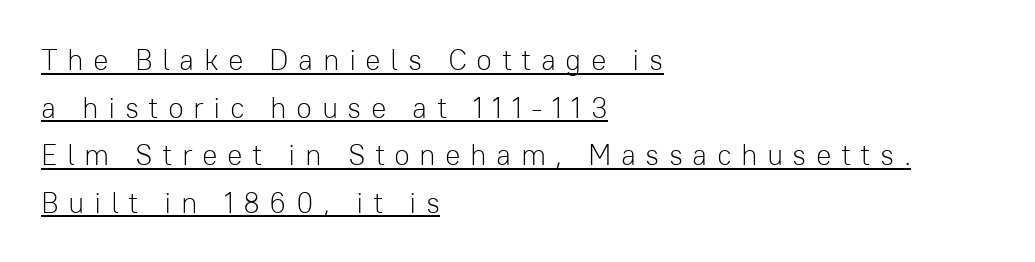
Q: Is the text bold? A: No.
Q: Is the text italic (slanted)? A: No, it is upright.
Q: Is the typeface a serif or a sans-serif typeface? A: Sans-serif.
Q: Is the text underlined? A: Yes.
Q: How is the paragraph aligned? A: Left-aligned.
Q: Is the spacing between letters normal or unusually wide? A: Unusually wide.
Q: Is the spacing between lines tight, normal or loose? A: Normal.
Q: Width (condensed, normal, or wide)? A: Normal.
Q: Stroke contrast? A: Low.
Q: x-height? A: Medium.
Q: Monospaced? A: No.
